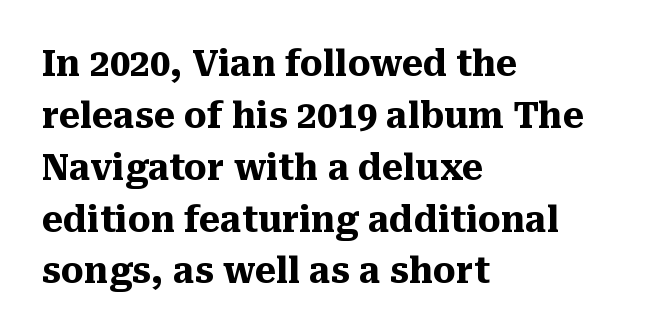
Q: Is the text bold? A: Yes.
Q: Is the text italic (slanted)? A: No, it is upright.
Q: Is the typeface a serif or a sans-serif typeface? A: Serif.
Q: Is the text underlined? A: No.
Q: How is the paragraph aligned? A: Left-aligned.
Q: Is the spacing between letters normal or unusually wide? A: Normal.
Q: Is the spacing between lines tight, normal or loose? A: Normal.
Q: Width (condensed, normal, or wide)? A: Normal.
Q: Stroke contrast? A: Medium.
Q: x-height? A: Medium.
Q: Monospaced? A: No.
